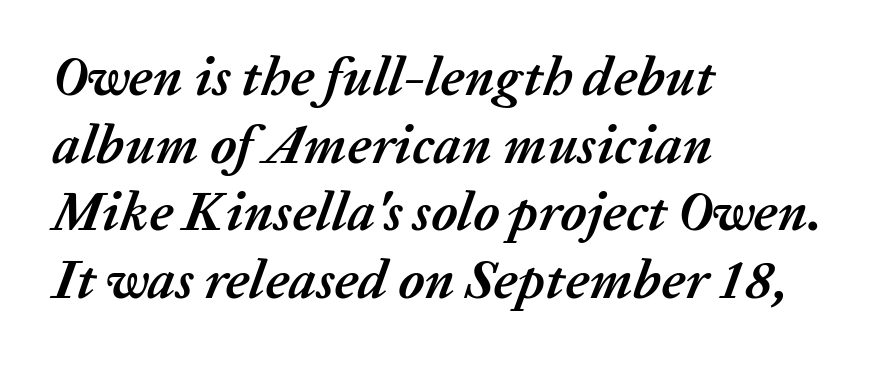
The lettering tilts uniformly, giving the passage an italic look. Bold? Absolutely — the strokes are thick and heavy. Letter spacing: default. Varying glyph widths throughout — classic text-font behaviour. Leftover space on each line is placed entirely after the last word. The foot of each line stays bare and open.
